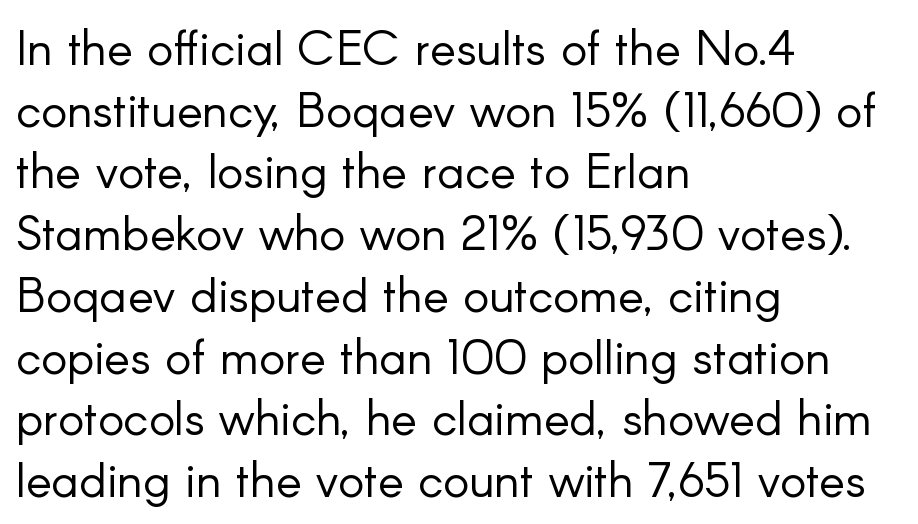
{"serif": "no", "italic": "no", "bold": "no", "weight": "light", "width": "normal", "stroke_contrast": "low", "x_height": "small", "monospaced": "no", "underline": "no", "align": "left", "line_spacing": "normal", "line_spacing_ratio": 1.26, "letter_spacing": "normal", "letter_spacing_em": 0.0, "glyph_px": 49}
